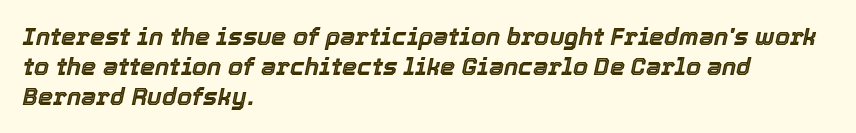
The image shows 24 px text type, italic (leaning right); set left-aligned, normal line spacing (1.25x), normal letter spacing, not underlined.
